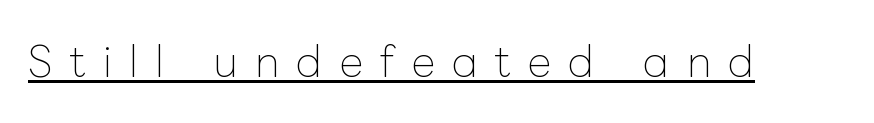
Posture: vertical. Spacing verdict: proportional, widths tailored to each character. Someone cranked the tracking dial way up on this one. The letters look calm and open, with moderate or lighter stems. Looks like someone drew a line under every word here.
